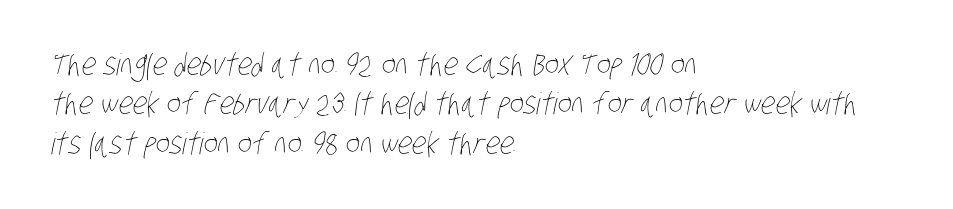
Q: Is the text bold? A: No.
Q: Is the text underlined? A: No.
Q: How is the paragraph aligned? A: Left-aligned.
Q: Is the spacing between letters normal or unusually wide? A: Normal.
Q: Is the spacing between lines tight, normal or loose? A: Normal.
Q: Width (condensed, normal, or wide)? A: Condensed.
Q: Stroke contrast? A: Low.
Q: x-height? A: Large.
Q: Monospaced? A: No.
